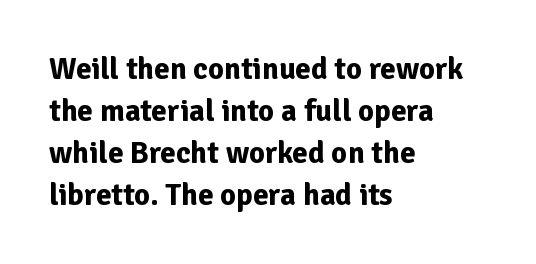
Q: Is the text bold? A: Yes.
Q: Is the text italic (slanted)? A: No, it is upright.
Q: Is the typeface a serif or a sans-serif typeface? A: Sans-serif.
Q: Is the text underlined? A: No.
Q: How is the paragraph aligned? A: Left-aligned.
Q: Is the spacing between letters normal or unusually wide? A: Normal.
Q: Is the spacing between lines tight, normal or loose? A: Normal.
Q: Width (condensed, normal, or wide)? A: Normal.
Q: Stroke contrast? A: Low.
Q: x-height? A: Medium.
Q: Monospaced? A: No.
